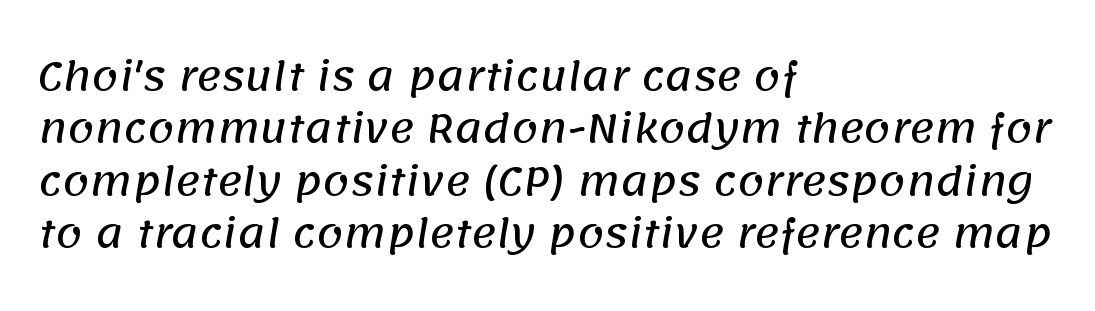
{"serif": "no", "width": "normal", "stroke_contrast": "low", "x_height": "large", "monospaced": "no", "underline": "no", "align": "left", "line_spacing": "normal", "line_spacing_ratio": 1.38, "letter_spacing": "normal", "letter_spacing_em": 0.0, "glyph_px": 38}
